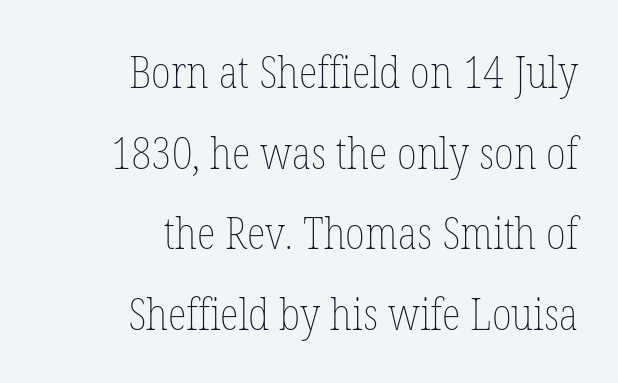
Q: Is the text bold? A: No.
Q: Is the text italic (slanted)? A: No, it is upright.
Q: Is the text underlined? A: No.
Q: How is the paragraph aligned? A: Right-aligned.
Q: Is the spacing between letters normal or unusually wide? A: Normal.
Q: Width (condensed, normal, or wide)? A: Condensed.
Q: Stroke contrast? A: Low.
Q: x-height? A: Medium.
Q: Monospaced? A: No.
